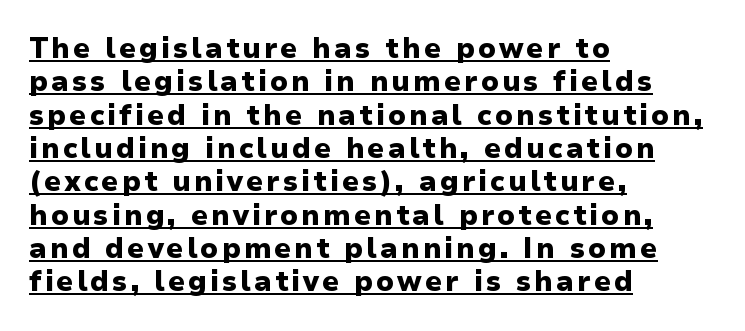
{"serif": "no", "italic": "no", "bold": "yes", "weight": "heavy", "width": "normal", "stroke_contrast": "low", "x_height": "medium", "monospaced": "no", "underline": "yes", "align": "left", "line_spacing_ratio": 1.19, "glyph_px": 28}
